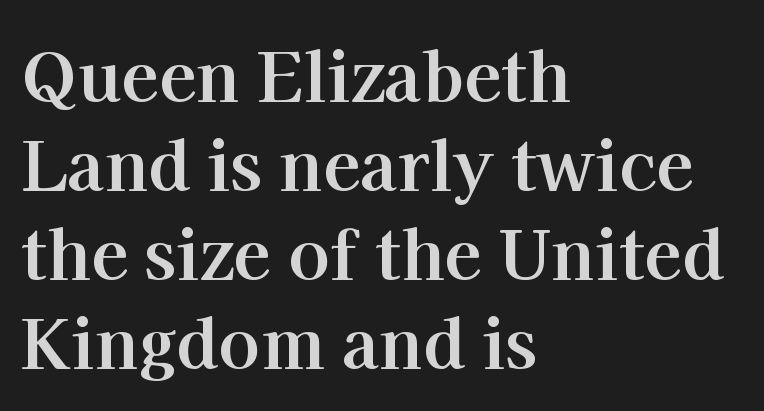
The image shows 69 px bold serif type, upright; set left-aligned, normal line spacing (1.29x), normal letter spacing, not underlined; high stroke contrast and a medium x-height.
